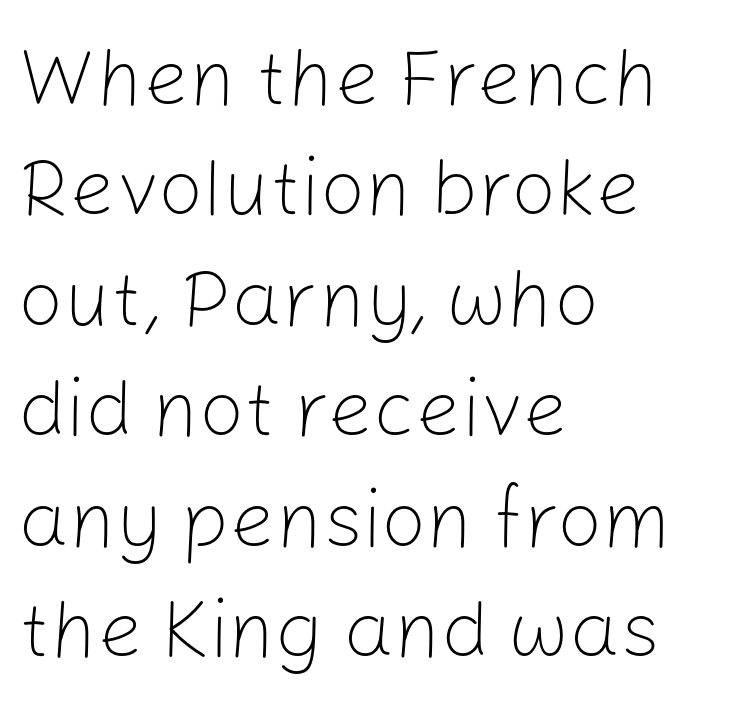
Each letter's strokes conclude bluntly, with no projecting serifs. Tracking value appears to be zero — textbook default spacing. Every row of glyphs begins at an identical x-position on the left. A typesetter would call this proportional, since set widths differ per character.
